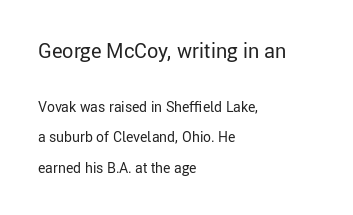
Tall strokes in this sample are plumb rather than angled. Type without underlining. Stems here are at most as thick as an everyday book face. These lines stack with their left ends in a neat column. The tracking reads as untouched default to a designer's eye. You could fit nearly another row in the gap between these rows.
